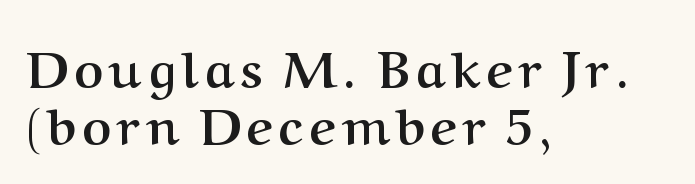
The passage shown is not underscored anywhere. Bold? Absolutely — the strokes are thick and heavy. All the whitespace from short lines collects on the right. Varying glyph widths throughout — classic text-font behaviour.
